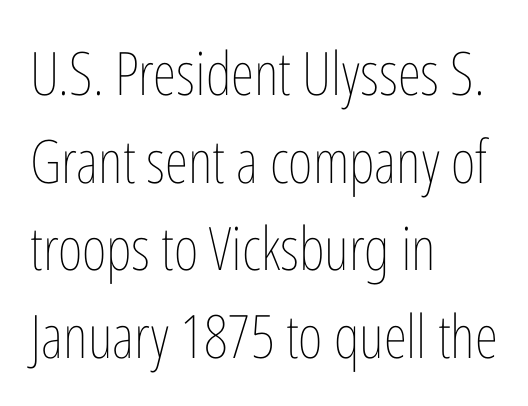
Q: Is the text bold? A: No.
Q: Is the text italic (slanted)? A: No, it is upright.
Q: Is the text underlined? A: No.
Q: How is the paragraph aligned? A: Left-aligned.
Q: Is the spacing between letters normal or unusually wide? A: Normal.
Q: Is the spacing between lines tight, normal or loose? A: Normal.
Q: Width (condensed, normal, or wide)? A: Condensed.
Q: Stroke contrast? A: Low.
Q: x-height? A: Medium.
Q: Monospaced? A: No.
